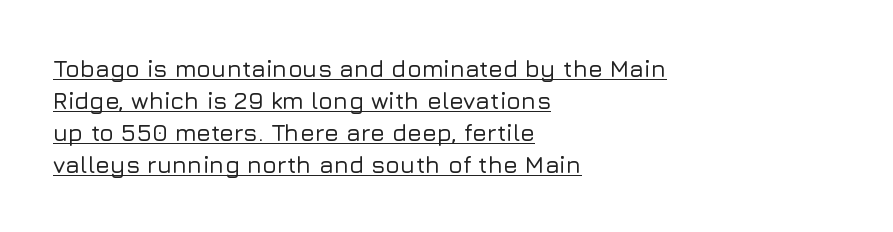
{"italic": "no", "underline": "yes", "align": "left", "line_spacing": "normal", "line_spacing_ratio": 1.33, "letter_spacing": "normal", "letter_spacing_em": 0.0, "glyph_px": 24}
